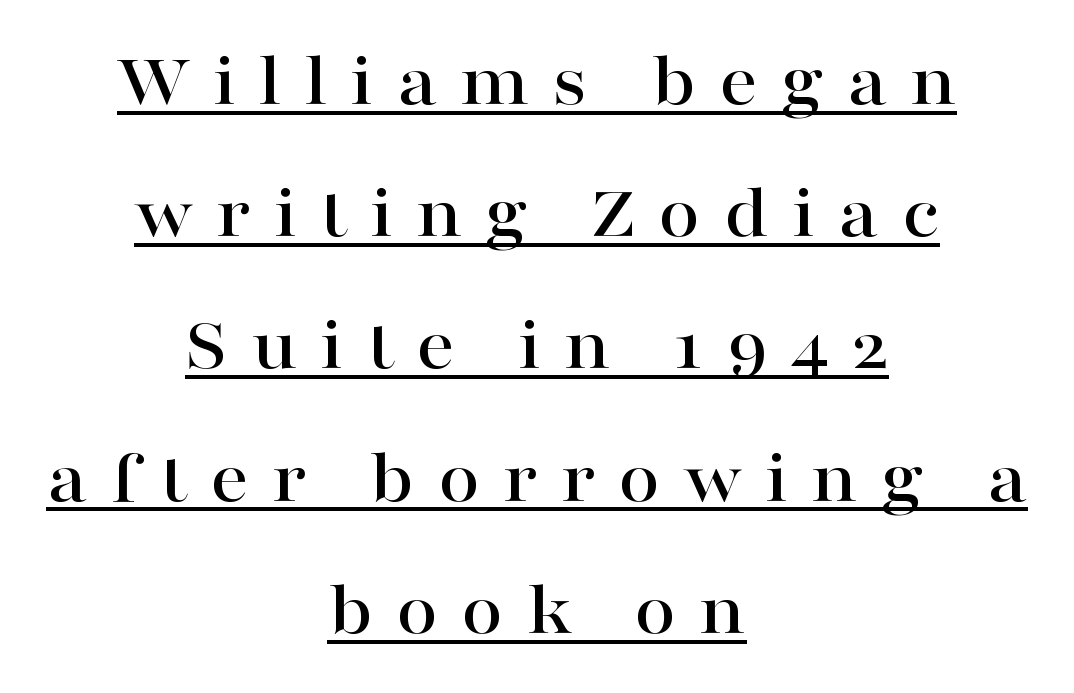
The image shows 76 px wide serif type, upright; set centered, line spacing 1.74x, unusually wide letter spacing (+0.3 em), underlined; high stroke contrast and a medium x-height.
